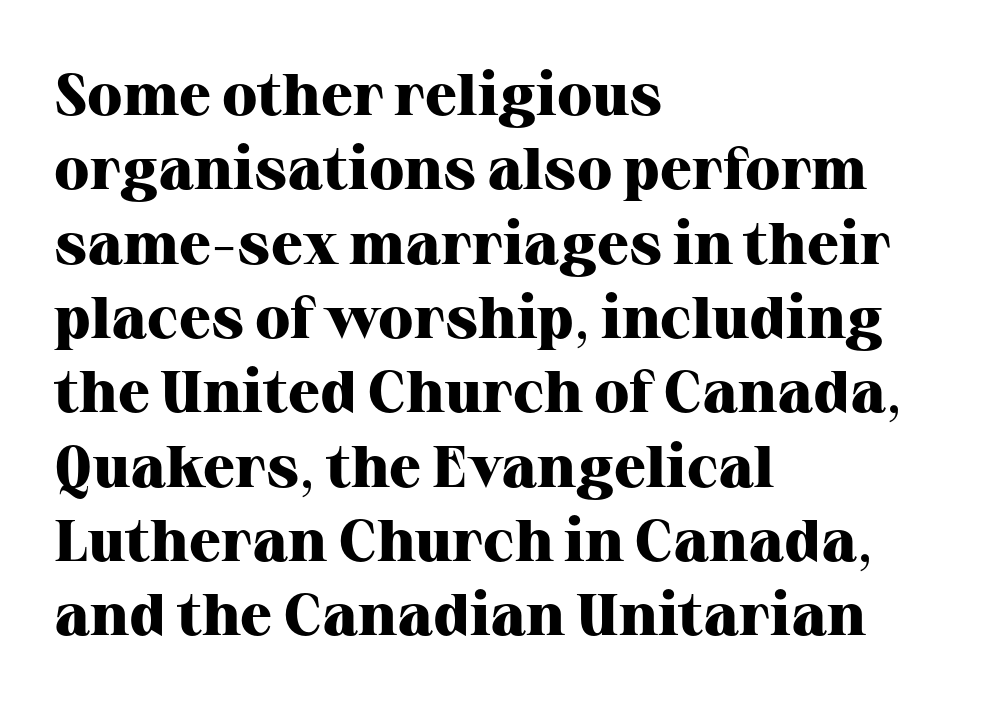
Q: Is the text bold? A: Yes.
Q: Is the text italic (slanted)? A: No, it is upright.
Q: Is the typeface a serif or a sans-serif typeface? A: Serif.
Q: Is the text underlined? A: No.
Q: How is the paragraph aligned? A: Left-aligned.
Q: Is the spacing between letters normal or unusually wide? A: Normal.
Q: Is the spacing between lines tight, normal or loose? A: Normal.
Q: Width (condensed, normal, or wide)? A: Normal.
Q: Stroke contrast? A: High.
Q: x-height? A: Medium.
Q: Monospaced? A: No.
